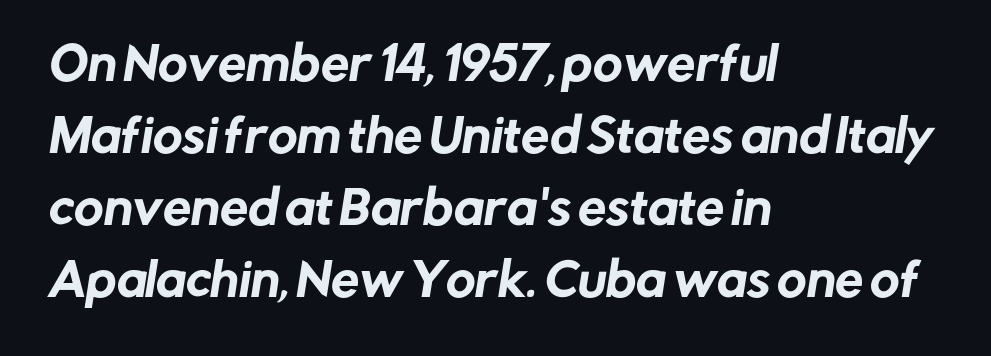
The image shows 45 px sans-serif type; set left-aligned, normal line spacing (1.6x), normal letter spacing, not underlined; low stroke contrast and a medium x-height.
